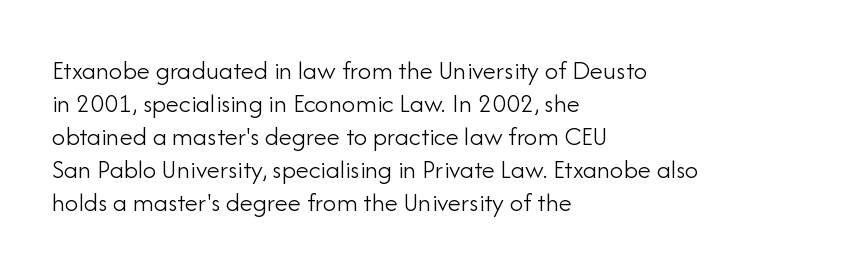
Q: Is the text bold? A: No.
Q: Is the text italic (slanted)? A: No, it is upright.
Q: Is the text underlined? A: No.
Q: How is the paragraph aligned? A: Left-aligned.
Q: Is the spacing between letters normal or unusually wide? A: Normal.
